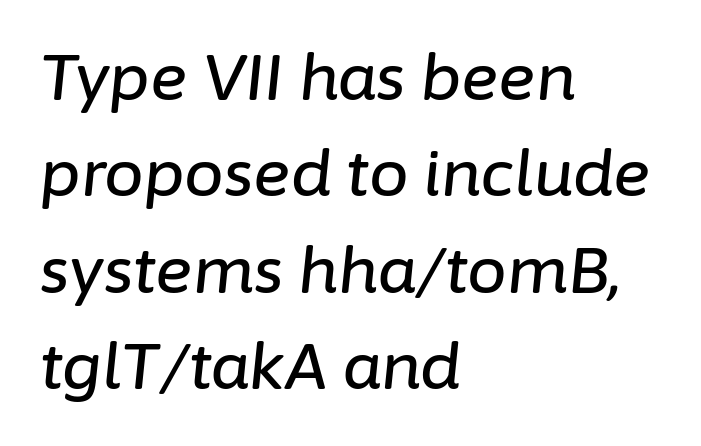
The image shows 63 px text type, italic (leaning right); set left-aligned, normal line spacing (1.53x), normal letter spacing, not underlined; low stroke contrast and a medium x-height.
